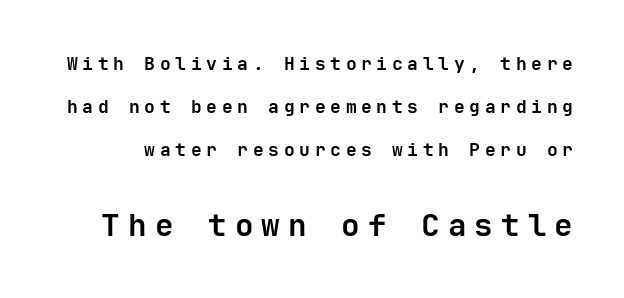
{"serif": "no", "italic": "no", "bold": "yes", "weight": "bold", "width": "normal", "stroke_contrast": "low", "x_height": "medium", "monospaced": "yes", "underline": "no", "line_spacing": "loose", "line_spacing_ratio": 2.38, "letter_spacing": "wide", "letter_spacing_em": 0.26, "larger_block": "second", "size_ratio": 1.72, "glyph_px": 31}
